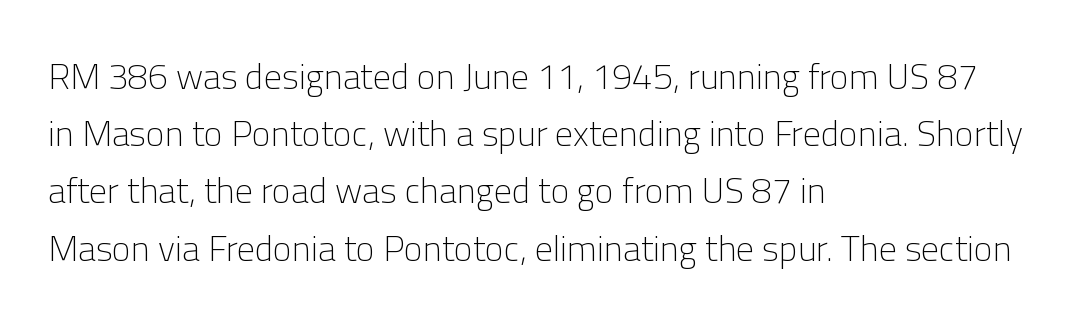
{"serif": "no", "italic": "no", "bold": "no", "weight": "light", "width": "normal", "stroke_contrast": "low", "x_height": "medium", "monospaced": "no", "underline": "no", "align": "left", "line_spacing": "normal", "line_spacing_ratio": 1.59, "letter_spacing": "normal", "letter_spacing_em": 0.0, "glyph_px": 36}
